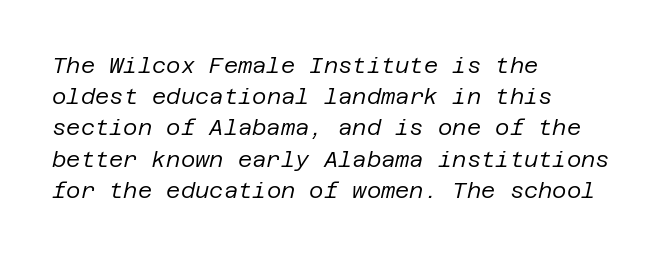
Q: Is the text bold? A: No.
Q: Is the text italic (slanted)? A: Yes, it leans right by about 12 degrees.
Q: Is the text underlined? A: No.
Q: How is the paragraph aligned? A: Left-aligned.
Q: Is the spacing between letters normal or unusually wide? A: Normal.
Q: Is the spacing between lines tight, normal or loose? A: Normal.
